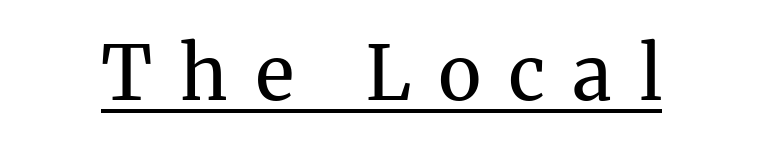
Q: Is the text bold? A: No.
Q: Is the text italic (slanted)? A: No, it is upright.
Q: Is the typeface a serif or a sans-serif typeface? A: Serif.
Q: Is the text underlined? A: Yes.
Q: Is the spacing between letters normal or unusually wide? A: Unusually wide.
Q: Width (condensed, normal, or wide)? A: Normal.
Q: Stroke contrast? A: Medium.
Q: x-height? A: Medium.
Q: Monospaced? A: No.
